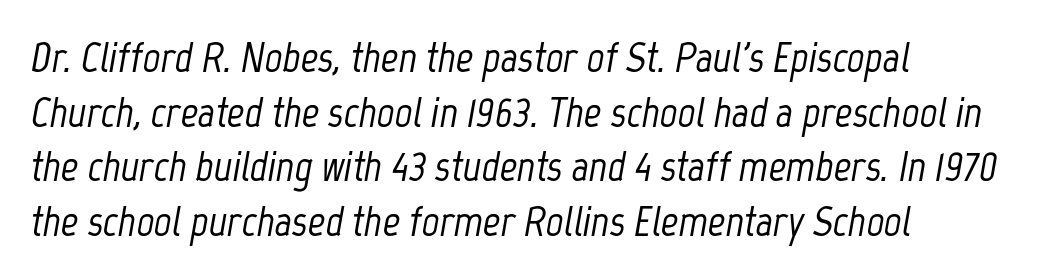
Q: Is the text italic (slanted)? A: Yes, it leans right by about 12 degrees.
Q: Is the text underlined? A: No.
Q: How is the paragraph aligned? A: Left-aligned.
Q: Is the spacing between letters normal or unusually wide? A: Normal.
Q: Is the spacing between lines tight, normal or loose? A: Normal.
Q: Width (condensed, normal, or wide)? A: Condensed.
Q: Stroke contrast? A: Low.
Q: x-height? A: Medium.
Q: Monospaced? A: No.
